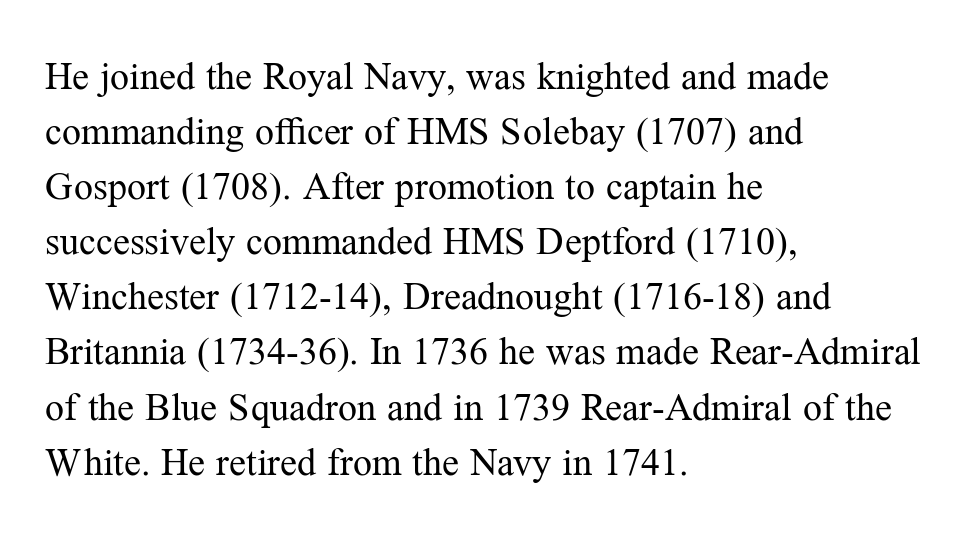
Is there much room between lines? A standard amount, neither cramped nor airy. The characters are drawn with everyday or finer stroke widths. Italic? Not at all — the glyphs are vertical. Do the characters align in a grid? No, the font is proportional. These lines stack with their left ends in a neat column. Type without underlining.
